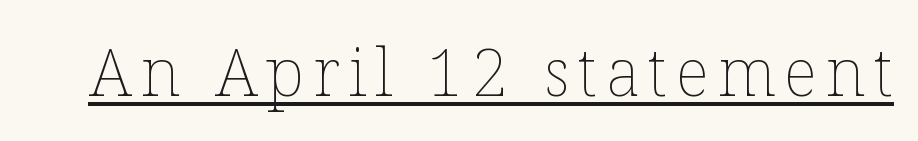
{"italic": "no", "bold": "no", "weight": "thin", "width": "normal", "stroke_contrast": "low", "x_height": "medium", "monospaced": "no", "underline": "yes", "glyph_px": 66}
